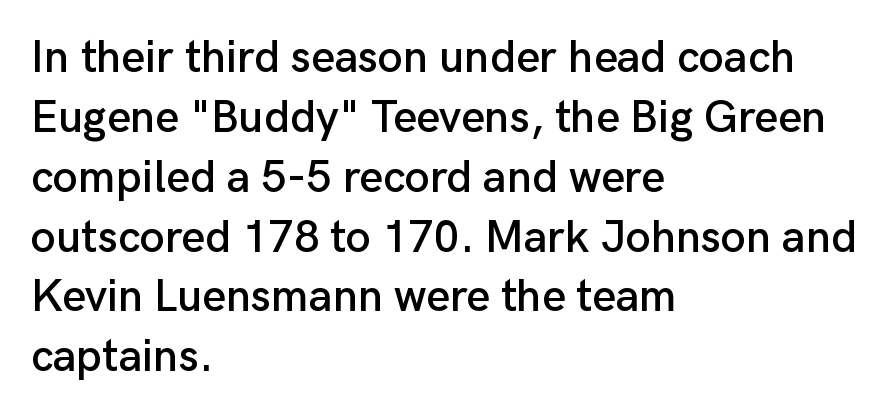
{"serif": "no", "italic": "no", "width": "normal", "stroke_contrast": "low", "x_height": "medium", "monospaced": "no", "underline": "no", "align": "left", "line_spacing": "normal", "line_spacing_ratio": 1.33, "letter_spacing": "normal", "letter_spacing_em": 0.0, "glyph_px": 45}
